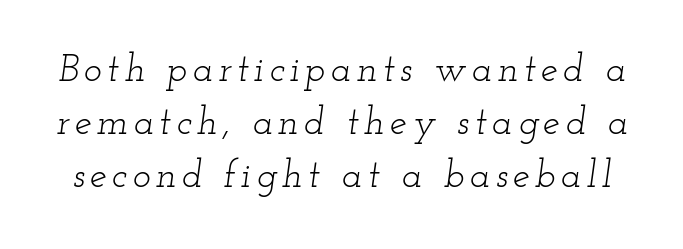
The face used here has a pronounced slope to its letters. Think standard paragraph weight, or any step lighter than that. The rows are spaced the way most documents space them. The rendering uses natural spacing where letterforms have individual widths. Each row of text sits above clean, open space.
